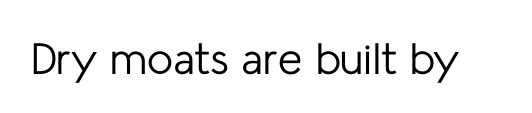
A roman cut, with each character standing at attention. Spacing between characters is what you'd get straight out of the box. A typesetter would call this proportional, since set widths differ per character. Check where the strokes stop: nothing finishes them off — pure sans.
